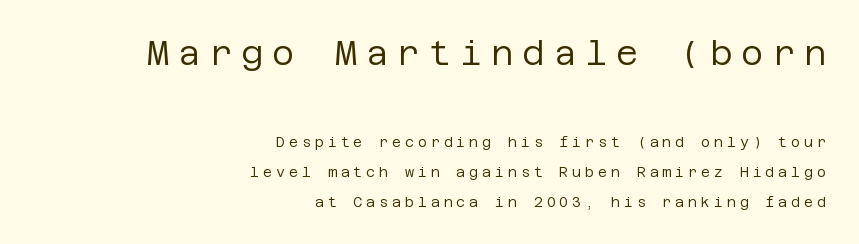
The text was rendered using a sans face with plain stroke endings. The block sitting higher on the canvas is the one with enlarged characters. The leading is generous, giving the passage an open texture. Weight: regular or lighter. The zone under the glyphs is completely vacant.
